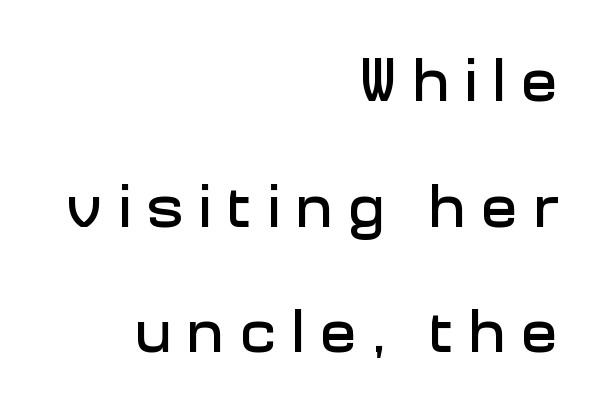
The image shows 61 px sans-serif type, upright; set right-aligned, loose line spacing (2.06x), unusually wide letter spacing (+0.26 em), not underlined; low stroke contrast and a medium x-height.
